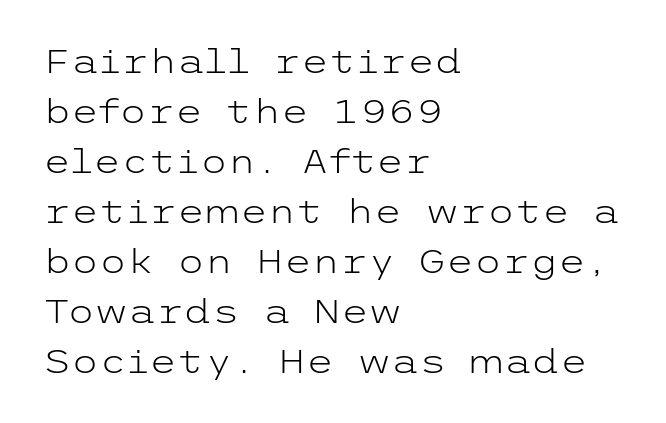
The image shows 32 px light, wide sans-serif type, upright; set left-aligned, normal line spacing (1.56x), normal letter spacing, not underlined; low stroke contrast and a medium x-height.
